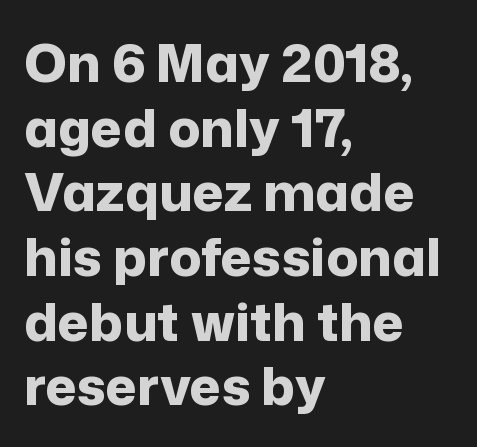
Beneath every word, the page is bare. Looks like regular typesetting: each glyph gets only the width it needs. Vertical strokes here are truly vertical. The strokes are fattened all the way to bold. Glyph-to-glyph distance matches everyday printed text.
